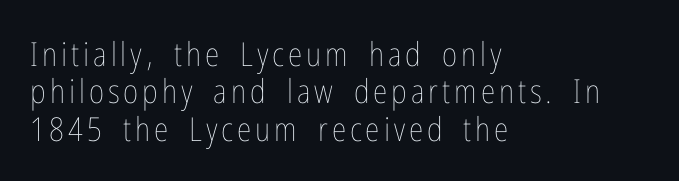
The image shows 33 px thin, condensed type, upright; set left-aligned, tight line spacing (1.13x), not underlined; low stroke contrast and a medium x-height.
